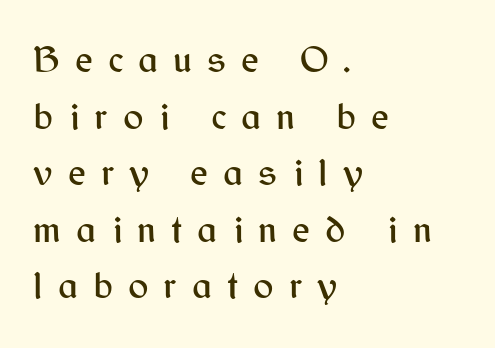
The image shows 38 px sans-serif type, upright; set left-aligned, normal line spacing (1.49x), unusually wide letter spacing (+0.4 em), not underlined; medium stroke contrast and a medium x-height.
